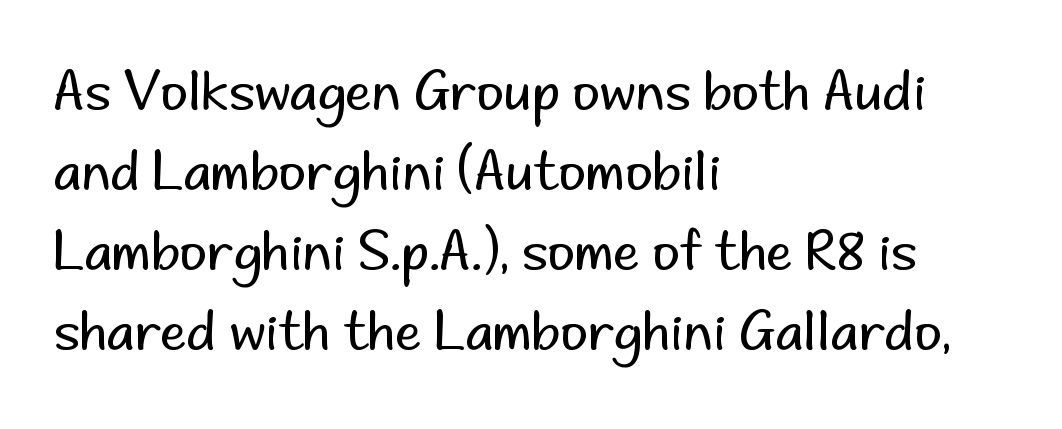
The image shows 53 px regular-weight sans-serif type, upright; set left-aligned, normal line spacing (1.51x), normal letter spacing, not underlined; low stroke contrast and a small x-height.
